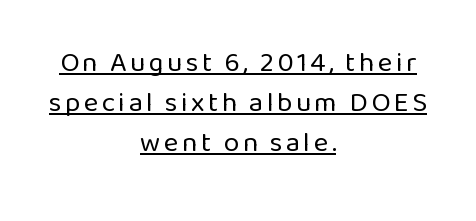
The passage shown is underscored from start to finish. Quick note: interline space is typical. The letters advance in unequal steps, a hallmark of proportional type. Typeset on center — no edge is straight.
